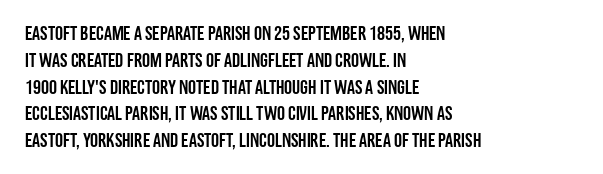
Q: Is the text italic (slanted)? A: No, it is upright.
Q: Is the text underlined? A: No.
Q: How is the paragraph aligned? A: Left-aligned.
Q: Is the spacing between letters normal or unusually wide? A: Normal.
Q: Is the spacing between lines tight, normal or loose? A: Normal.
